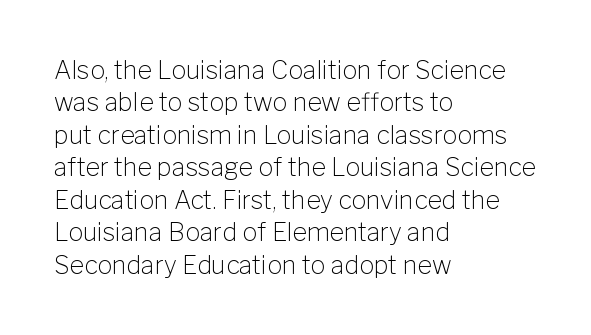
{"italic": "no", "bold": "no", "underline": "no", "align": "left", "line_spacing": "normal", "line_spacing_ratio": 1.3, "letter_spacing": "normal", "letter_spacing_em": 0.0, "glyph_px": 25}
